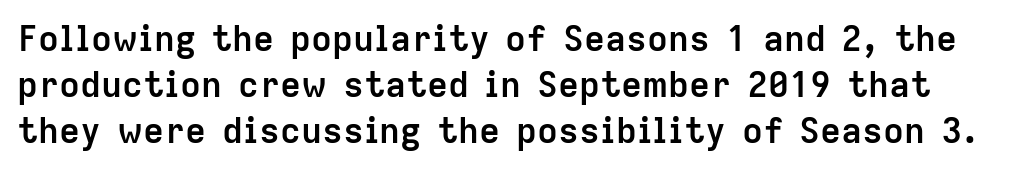
Q: Is the text bold? A: Yes.
Q: Is the text italic (slanted)? A: No, it is upright.
Q: Is the typeface a serif or a sans-serif typeface? A: Sans-serif.
Q: Is the text underlined? A: No.
Q: Is the spacing between letters normal or unusually wide? A: Normal.
Q: Is the spacing between lines tight, normal or loose? A: Normal.
Q: Width (condensed, normal, or wide)? A: Normal.
Q: Stroke contrast? A: Low.
Q: x-height? A: Medium.
Q: Monospaced? A: No.
